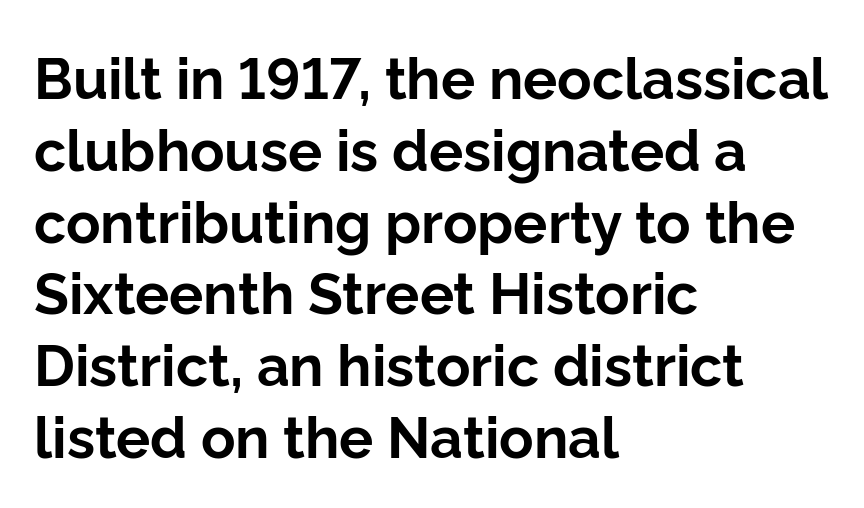
As a designer I'd log this as weight 700, bold. Just letters on the line, the space beneath them empty. One glance says typical: line gaps are just what's usual. The designer went with a sans here, leaving each stem footless. The lettering stays uniformly vertical, giving the passage a roman look.
